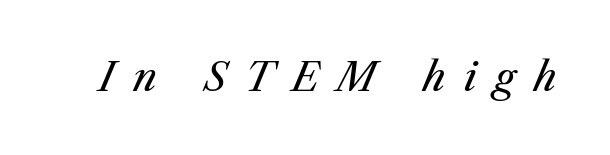
The image shows 39 px regular-weight type, italic (leaning right); set unusually wide letter spacing (+0.46 em), not underlined; medium stroke contrast and a medium x-height.
